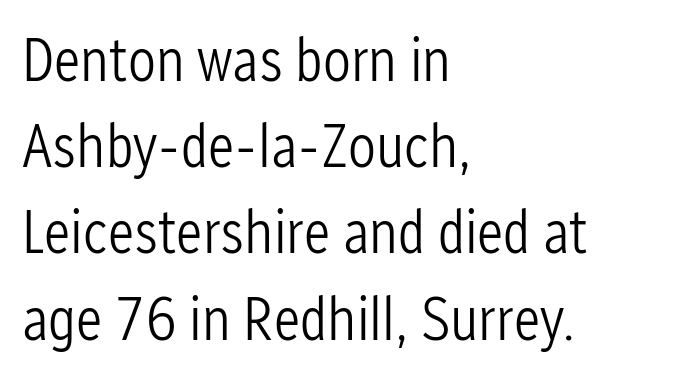
The image shows 62 px light, condensed sans-serif type, upright; set left-aligned, normal line spacing (1.39x), normal letter spacing, not underlined; low stroke contrast and a medium x-height.
